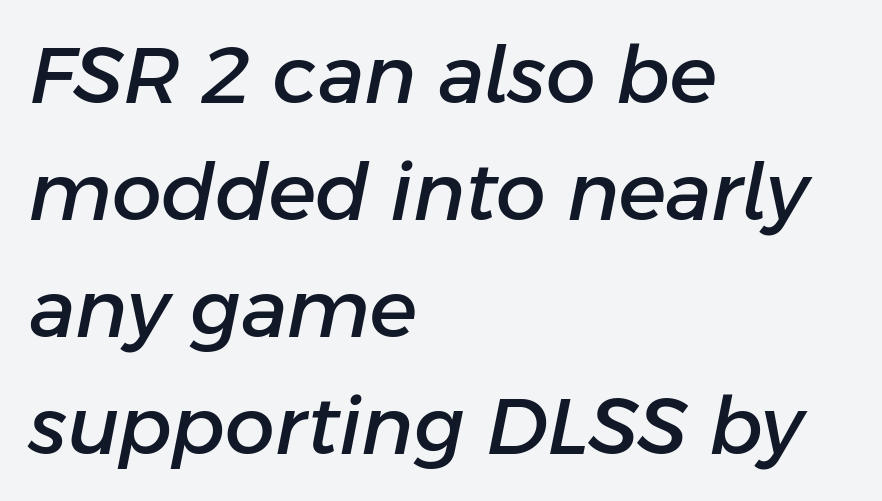
Honestly, there is no underline to notice here at all. Is the block centered? No — it sits flush against the left margin. Slant detected: the letters are inclined. Character widths vary here, with narrow letters taking less room than wide ones. Successive baselines arrive at the customary interval. There is no visible air inserted between adjacent glyphs.
